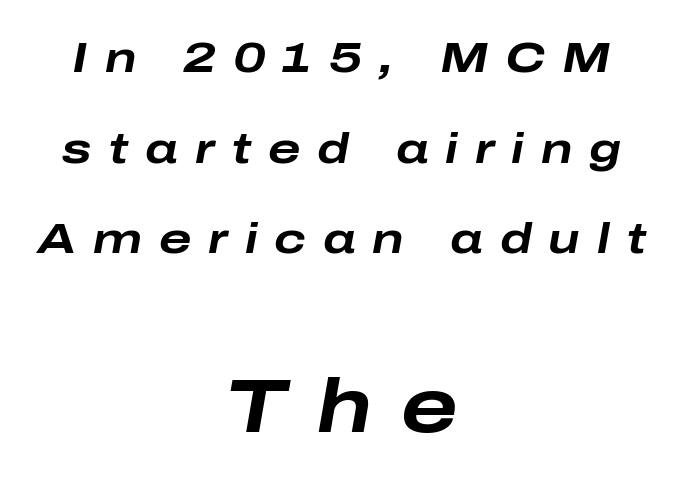
The image shows 75 px bold, wide type, italic (leaning right); set centered, loose line spacing (2.11x), unusually wide letter spacing (+0.39 em), not underlined; the second (bottom) block is 1.74x larger; low stroke contrast and a medium x-height.
